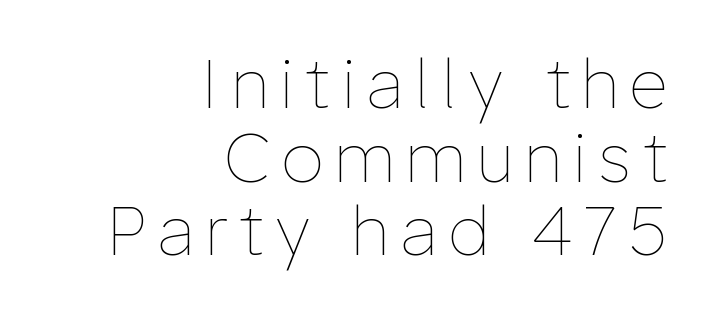
{"italic": "no", "bold": "no", "weight": "thin", "width": "normal", "stroke_contrast": "low", "x_height": "medium", "monospaced": "no", "underline": "no", "align": "right", "line_spacing": "tight", "line_spacing_ratio": 1.1, "glyph_px": 67}
